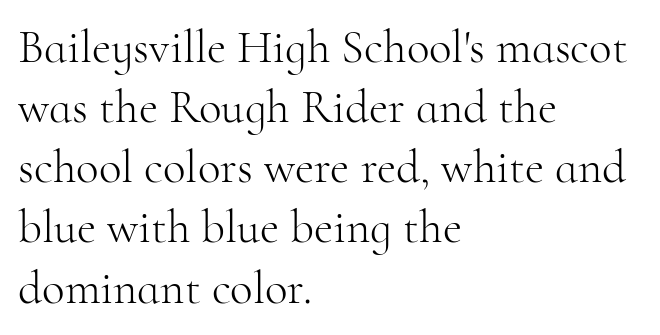
Q: Is the text bold? A: No.
Q: Is the text italic (slanted)? A: No, it is upright.
Q: Is the typeface a serif or a sans-serif typeface? A: Serif.
Q: Is the text underlined? A: No.
Q: How is the paragraph aligned? A: Left-aligned.
Q: Is the spacing between letters normal or unusually wide? A: Normal.
Q: Is the spacing between lines tight, normal or loose? A: Normal.
Q: Width (condensed, normal, or wide)? A: Normal.
Q: Stroke contrast? A: High.
Q: x-height? A: Small.
Q: Monospaced? A: No.
